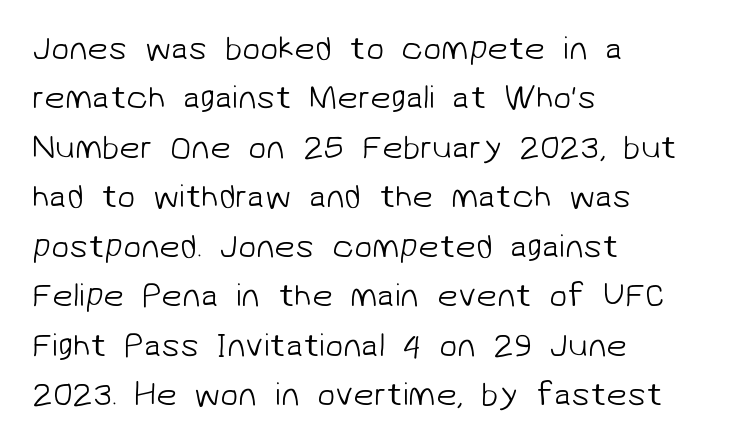
Stem width sits at or under what a default text font uses. Looks like regular typesetting: each glyph gets only the width it needs. The baseline area is clear. Line beginnings align vertically; line endings do not. The rendering shows plain stroke endings on the letterforms — a sans-serif design. The type is set solid horizontally, with unmodified tracking.
